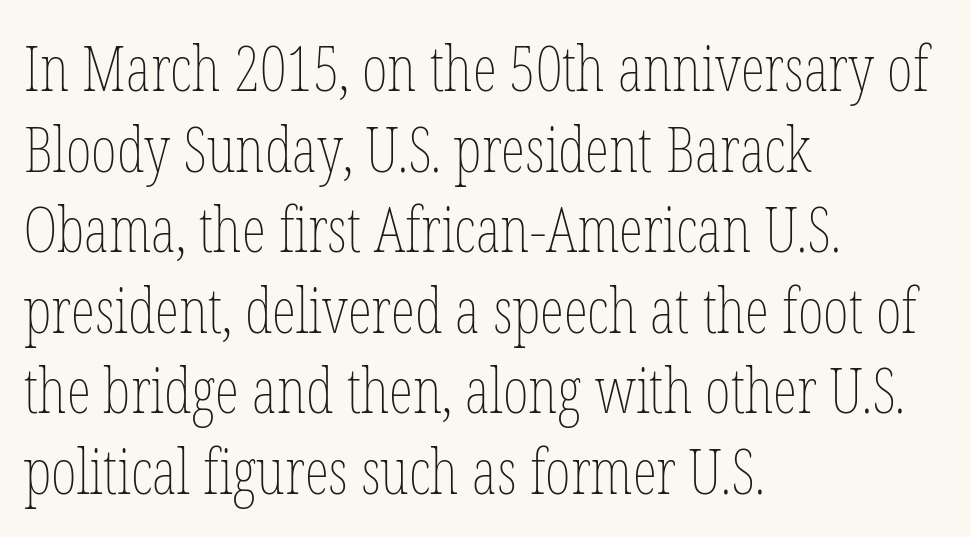
Q: Is the text bold? A: No.
Q: Is the text italic (slanted)? A: No, it is upright.
Q: Is the text underlined? A: No.
Q: How is the paragraph aligned? A: Left-aligned.
Q: Is the spacing between letters normal or unusually wide? A: Normal.
Q: Is the spacing between lines tight, normal or loose? A: Normal.
Q: Width (condensed, normal, or wide)? A: Condensed.
Q: Stroke contrast? A: Low.
Q: x-height? A: Medium.
Q: Monospaced? A: No.
